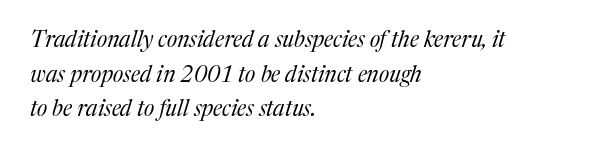
Tracking value appears to be zero — textbook default spacing. The typography opts for an oblique posture over an upright one. The strokes are not fattened; the text isn't bold. The typesetter chose a ragged-right arrangement here. Is there much room between lines? A standard amount, neither cramped nor airy.
